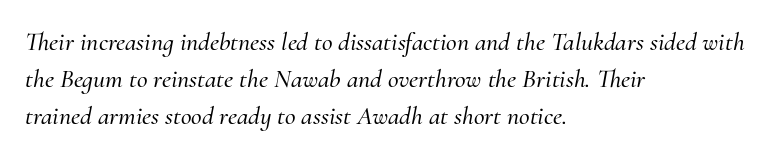
Q: Is the text italic (slanted)? A: Yes, it leans right by about 10 degrees.
Q: Is the text underlined? A: No.
Q: How is the paragraph aligned? A: Left-aligned.
Q: Is the spacing between letters normal or unusually wide? A: Normal.
Q: Is the spacing between lines tight, normal or loose? A: Normal.
